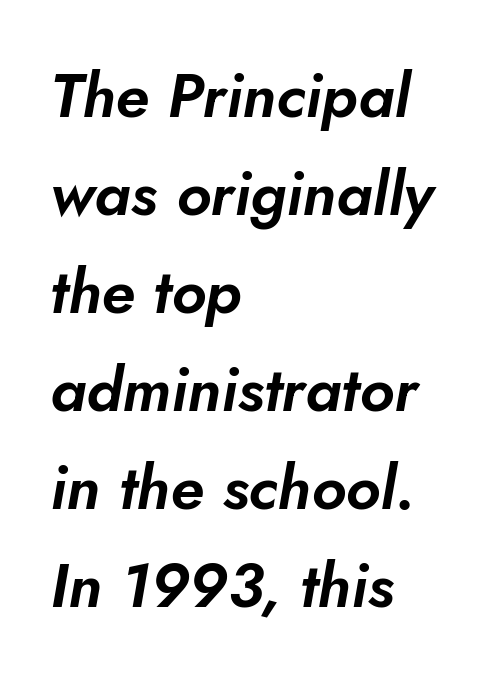
Each letter keeps its own natural width here, so spacing adapts to shape. Spacing between characters is what you'd get straight out of the box. The face used here has a pronounced slope to its letters. Quick note: interline space is typical.
